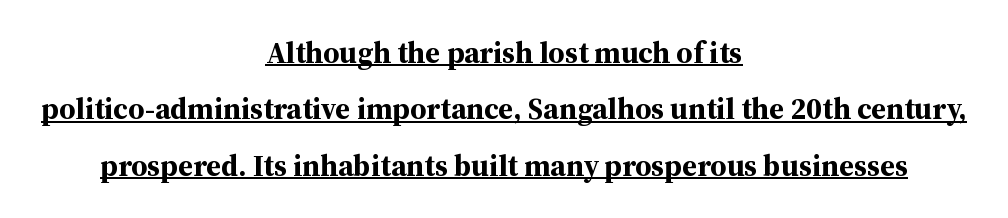
Q: Is the text bold? A: Yes.
Q: Is the text italic (slanted)? A: No, it is upright.
Q: Is the typeface a serif or a sans-serif typeface? A: Serif.
Q: Is the text underlined? A: Yes.
Q: How is the paragraph aligned? A: Centered.
Q: Is the spacing between letters normal or unusually wide? A: Normal.
Q: Width (condensed, normal, or wide)? A: Normal.
Q: Stroke contrast? A: Medium.
Q: x-height? A: Medium.
Q: Monospaced? A: No.
